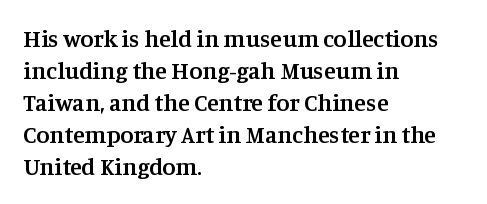
{"italic": "no", "bold": "semi", "underline": "no", "align": "left", "line_spacing": "normal", "line_spacing_ratio": 1.33, "letter_spacing": "normal", "letter_spacing_em": 0.0, "glyph_px": 24}
